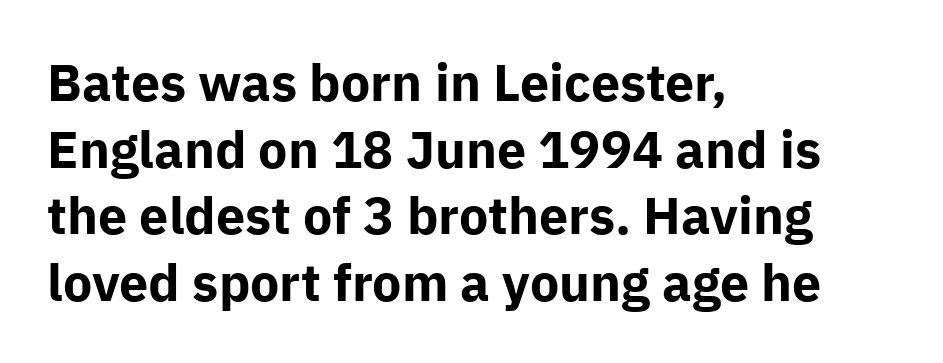
The image shows 52 px bold sans-serif type, upright; set left-aligned, normal line spacing (1.28x), normal letter spacing, not underlined; low stroke contrast and a medium x-height.
